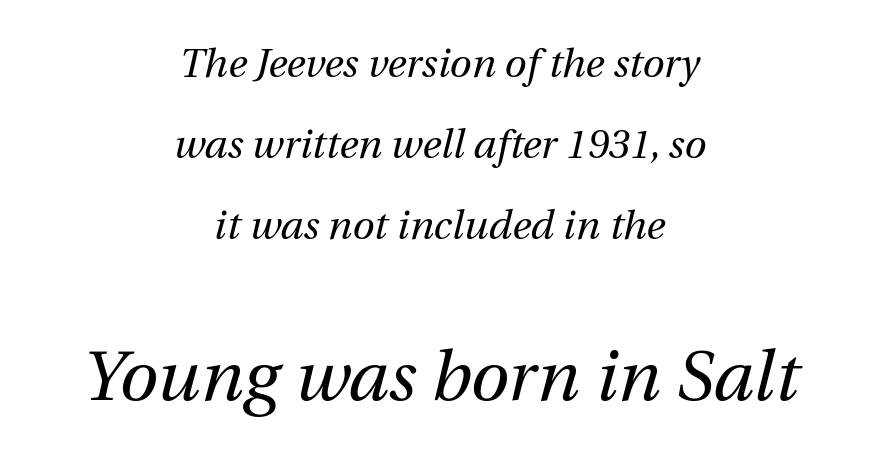
Characters are canted at an angle relative to the baseline's perpendicular. Any mark beneath the type? The region is blank. The line-height multiplier appears high, well above default. Looks like regular typesetting: each glyph gets only the width it needs.
